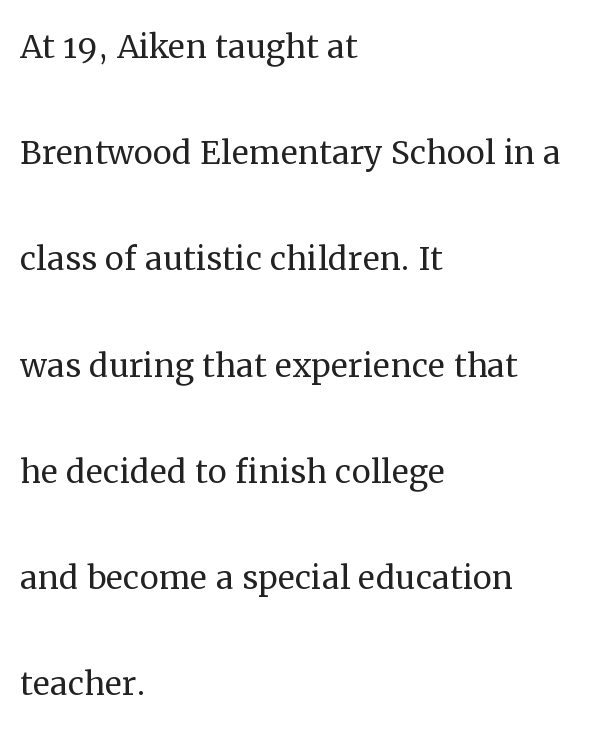
{"serif": "yes", "italic": "no", "bold": "no", "weight": "regular", "width": "normal", "stroke_contrast": "medium", "x_height": "medium", "monospaced": "no", "underline": "no", "align": "left", "line_spacing": "loose", "line_spacing_ratio": 2.47, "letter_spacing": "normal", "letter_spacing_em": 0.0, "glyph_px": 43}
